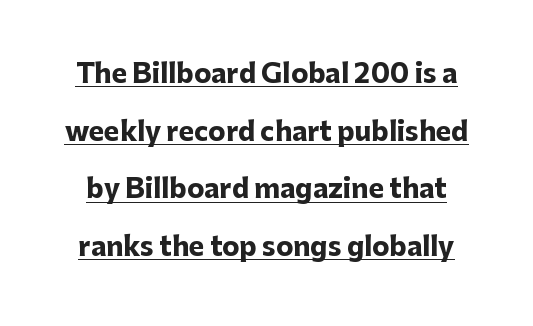
Q: Is the text bold? A: Yes.
Q: Is the text italic (slanted)? A: No, it is upright.
Q: Is the text underlined? A: Yes.
Q: Is the spacing between letters normal or unusually wide? A: Normal.
Q: Is the spacing between lines tight, normal or loose? A: Loose.
